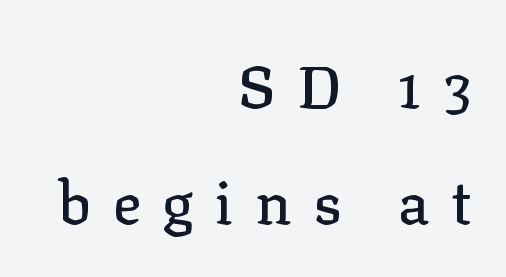
Q: Is the text italic (slanted)? A: No, it is upright.
Q: Is the typeface a serif or a sans-serif typeface? A: Serif.
Q: Is the text underlined? A: No.
Q: How is the paragraph aligned? A: Right-aligned.
Q: Is the spacing between letters normal or unusually wide? A: Unusually wide.
Q: Is the spacing between lines tight, normal or loose? A: Loose.
Q: Width (condensed, normal, or wide)? A: Normal.
Q: Stroke contrast? A: Low.
Q: x-height? A: Medium.
Q: Monospaced? A: No.
